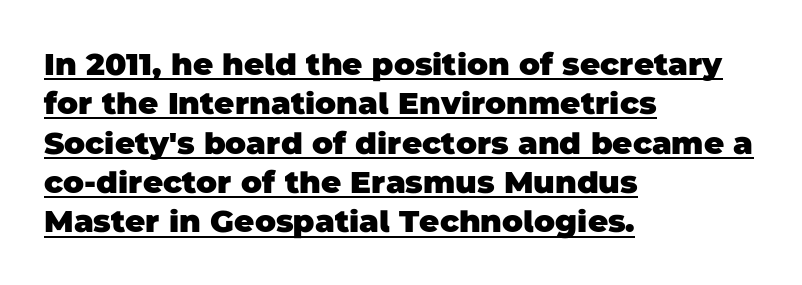
{"serif": "no", "bold": "yes", "weight": "heavy", "width": "normal", "stroke_contrast": "low", "x_height": "large", "monospaced": "no", "underline": "yes", "align": "left", "line_spacing": "normal", "line_spacing_ratio": 1.27, "letter_spacing": "normal", "letter_spacing_em": 0.0, "glyph_px": 31}
